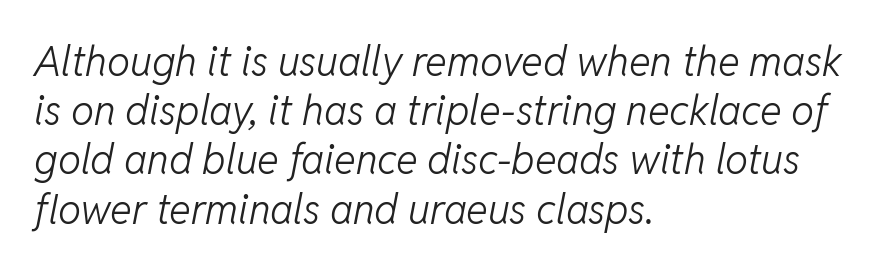
Think standard paragraph weight, or any step lighter than that. Do the characters align in a grid? No, the font is proportional. Casual observation: everything's shoved over to the left. The passage shown leans; its letterforms are oblique. The area under the type is left untouched. Caption: standard tracking, unaltered.
